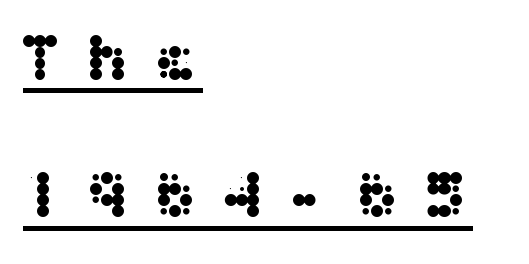
Do the letters lean? They stand straight. Somebody hit Ctrl+U on this one — the words are underlined. The line texture is sparse and dotted thanks to wide tracking. Regarding leading, the lines here are spaced well apart.
